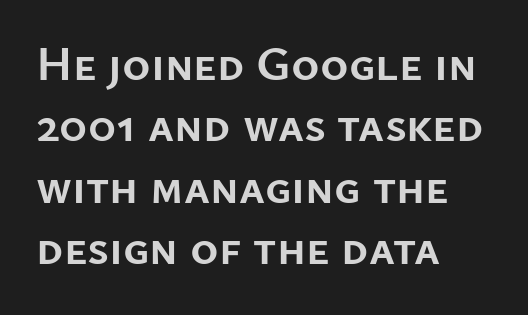
Q: Is the text bold? A: Yes.
Q: Is the text italic (slanted)? A: No, it is upright.
Q: Is the typeface a serif or a sans-serif typeface? A: Sans-serif.
Q: Is the text underlined? A: No.
Q: How is the paragraph aligned? A: Left-aligned.
Q: Is the spacing between letters normal or unusually wide? A: Normal.
Q: Is the spacing between lines tight, normal or loose? A: Normal.
Q: Width (condensed, normal, or wide)? A: Normal.
Q: Stroke contrast? A: Low.
Q: x-height? A: Medium.
Q: Monospaced? A: No.
